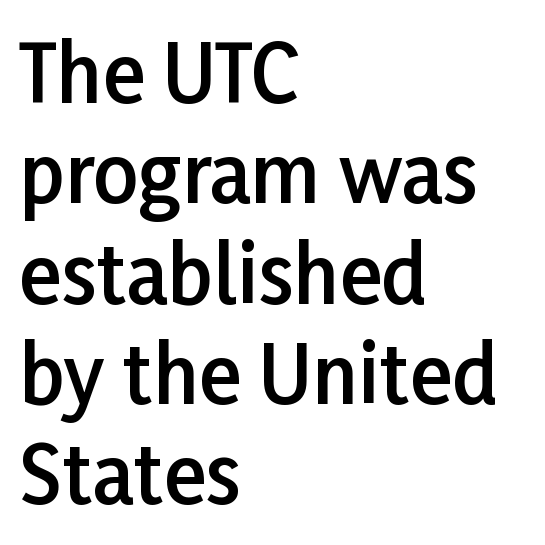
The image shows 79 px semibold sans-serif type, upright; set left-aligned, normal line spacing (1.27x), normal letter spacing, not underlined; low stroke contrast and a medium x-height.
